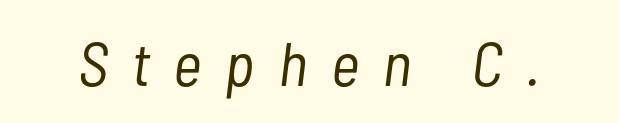
{"italic": "yes", "lean": "right", "slant_degrees": 7, "bold": "no", "weight": "light", "width": "condensed", "stroke_contrast": "low", "x_height": "medium", "monospaced": "no", "underline": "no", "letter_spacing": "wide", "letter_spacing_em": 0.39, "glyph_px": 62}
